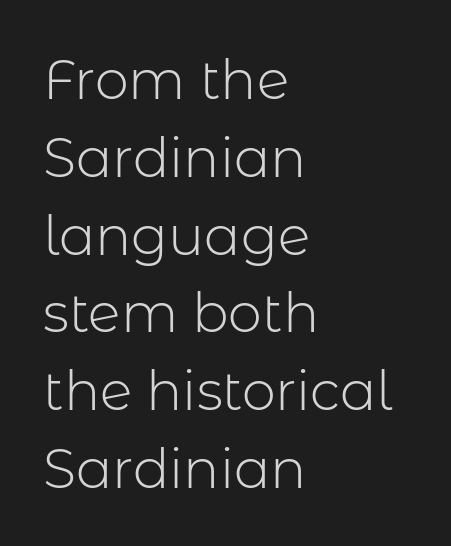
Q: Is the text bold? A: No.
Q: Is the text italic (slanted)? A: No, it is upright.
Q: Is the typeface a serif or a sans-serif typeface? A: Sans-serif.
Q: Is the text underlined? A: No.
Q: How is the paragraph aligned? A: Left-aligned.
Q: Is the spacing between letters normal or unusually wide? A: Normal.
Q: Is the spacing between lines tight, normal or loose? A: Normal.
Q: Width (condensed, normal, or wide)? A: Normal.
Q: Stroke contrast? A: Low.
Q: x-height? A: Medium.
Q: Monospaced? A: No.
